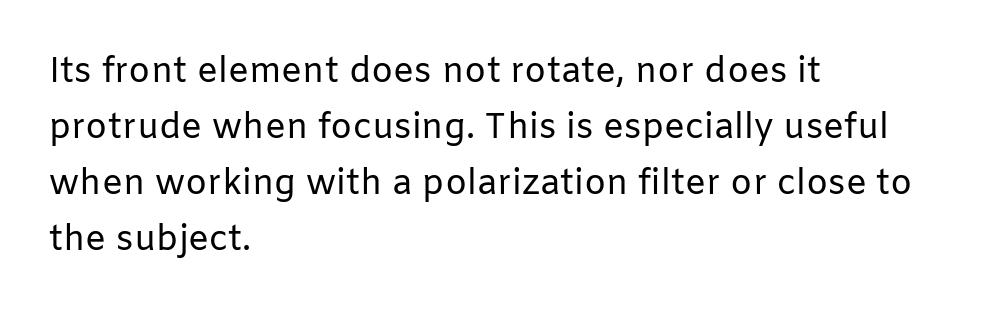
The image shows 35 px regular-weight sans-serif type, upright; set left-aligned, normal line spacing (1.6x), normal letter spacing, not underlined; low stroke contrast and a medium x-height.
